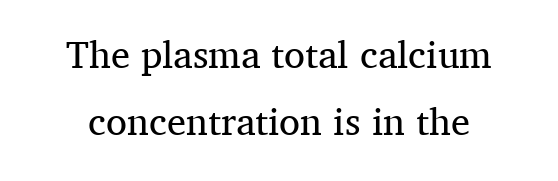
The image shows 38 px regular-weight serif type, upright; set line spacing 1.77x, normal letter spacing, not underlined; medium stroke contrast and a medium x-height.
